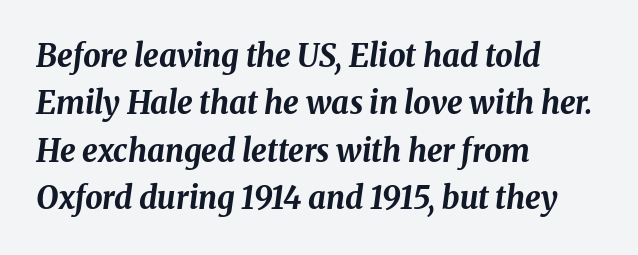
Q: Is the text bold? A: Yes.
Q: Is the text italic (slanted)? A: Yes, it leans right by about 8 degrees.
Q: Is the text underlined? A: No.
Q: How is the paragraph aligned? A: Left-aligned.
Q: Is the spacing between letters normal or unusually wide? A: Normal.
Q: Is the spacing between lines tight, normal or loose? A: Normal.
Q: Width (condensed, normal, or wide)? A: Normal.
Q: Stroke contrast? A: Medium.
Q: x-height? A: Medium.
Q: Monospaced? A: No.
